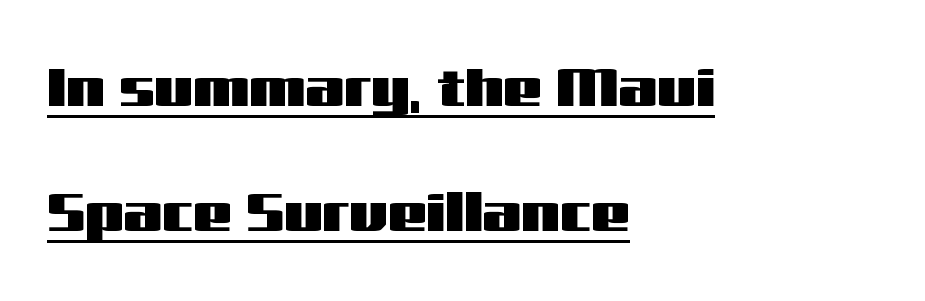
The image shows 55 px wide sans-serif type, upright; set left-aligned, loose line spacing (2.28x), normal letter spacing, underlined; medium stroke contrast and a medium x-height.
